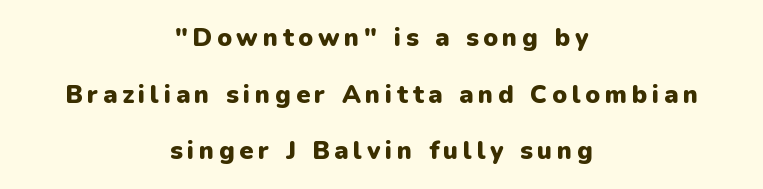
Q: Is the text bold? A: Yes.
Q: Is the text italic (slanted)? A: No, it is upright.
Q: Is the text underlined? A: No.
Q: How is the paragraph aligned? A: Centered.
Q: Is the spacing between lines tight, normal or loose? A: Loose.
